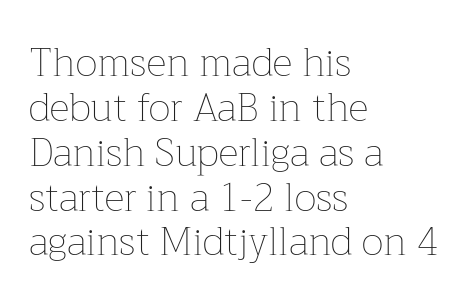
Q: Is the text bold? A: No.
Q: Is the text italic (slanted)? A: No, it is upright.
Q: Is the text underlined? A: No.
Q: How is the paragraph aligned? A: Left-aligned.
Q: Is the spacing between letters normal or unusually wide? A: Normal.
Q: Is the spacing between lines tight, normal or loose? A: Tight.
Q: Width (condensed, normal, or wide)? A: Normal.
Q: Stroke contrast? A: Low.
Q: x-height? A: Medium.
Q: Monospaced? A: No.
